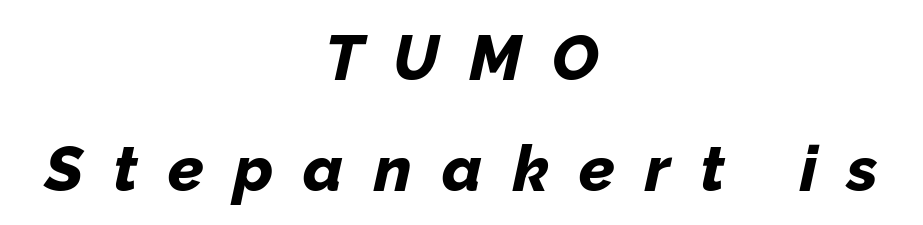
The image shows 64 px bold type, italic (leaning right); set centered, line spacing 1.73x, unusually wide letter spacing (+0.47 em), not underlined; low stroke contrast and a medium x-height.
